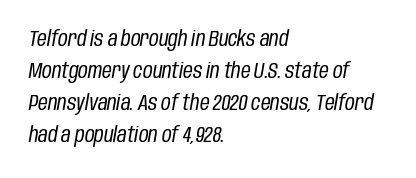
Horizontally, the lines are justified to the leading edge only. Descenders hang freely into open space. Unbolded letterforms with no extra heft. A typesetter would call this leading conventional body-copy spacing. The rendering keeps characters at their native spacing. The axis of the letterforms is tilted away from vertical.
